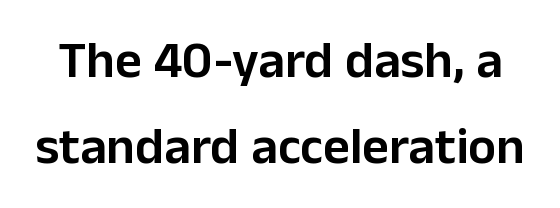
{"serif": "no", "italic": "no", "bold": "semi", "weight": "semibold", "width": "normal", "stroke_contrast": "low", "x_height": "medium", "monospaced": "no", "underline": "no", "line_spacing": "normal", "line_spacing_ratio": 1.66, "letter_spacing": "normal", "letter_spacing_em": 0.0, "glyph_px": 52}
